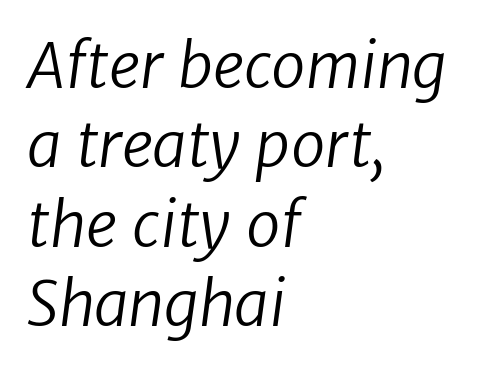
Q: Is the text bold? A: No.
Q: Is the typeface a serif or a sans-serif typeface? A: Sans-serif.
Q: Is the text underlined? A: No.
Q: How is the paragraph aligned? A: Left-aligned.
Q: Is the spacing between letters normal or unusually wide? A: Normal.
Q: Is the spacing between lines tight, normal or loose? A: Normal.
Q: Width (condensed, normal, or wide)? A: Normal.
Q: Stroke contrast? A: Low.
Q: x-height? A: Medium.
Q: Monospaced? A: No.
